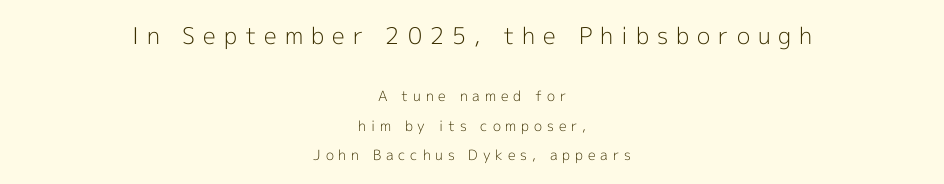
Q: Is the text bold? A: No.
Q: Is the text italic (slanted)? A: No, it is upright.
Q: Is the text underlined? A: No.
Q: How is the paragraph aligned? A: Centered.
Q: Is the spacing between letters normal or unusually wide? A: Unusually wide.
Q: Is the spacing between lines tight, normal or loose? A: Loose.
Q: Which block of text is set in a larger size, the first (top) or the second (bottom)? A: The first (top) one.
